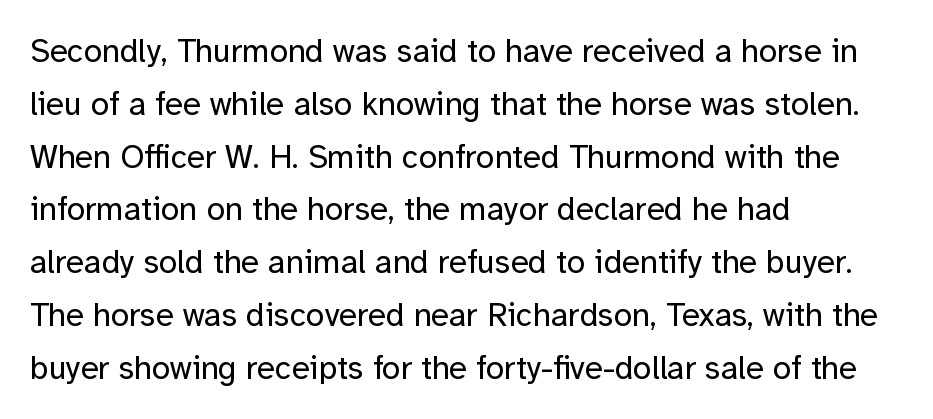
{"serif": "no", "italic": "no", "bold": "no", "weight": "regular", "width": "normal", "stroke_contrast": "low", "x_height": "medium", "monospaced": "no", "underline": "no", "align": "left", "line_spacing": "normal", "line_spacing_ratio": 1.6, "letter_spacing": "normal", "letter_spacing_em": 0.0, "glyph_px": 33}
